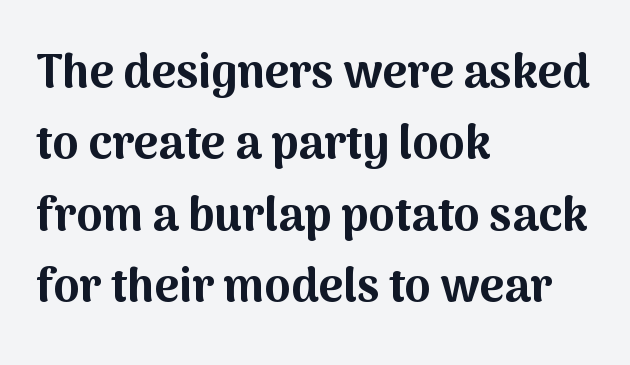
{"serif": "no", "italic": "no", "bold": "yes", "weight": "bold", "width": "normal", "stroke_contrast": "medium", "x_height": "medium", "monospaced": "no", "underline": "no", "align": "left", "line_spacing": "normal", "line_spacing_ratio": 1.52, "letter_spacing": "normal", "letter_spacing_em": 0.0, "glyph_px": 47}
